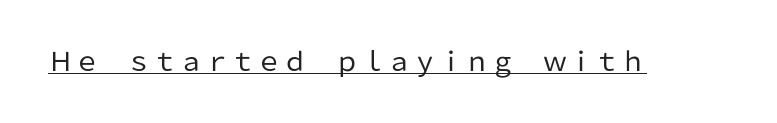
The image shows 26 px text type, upright; set normal letter spacing, underlined.
